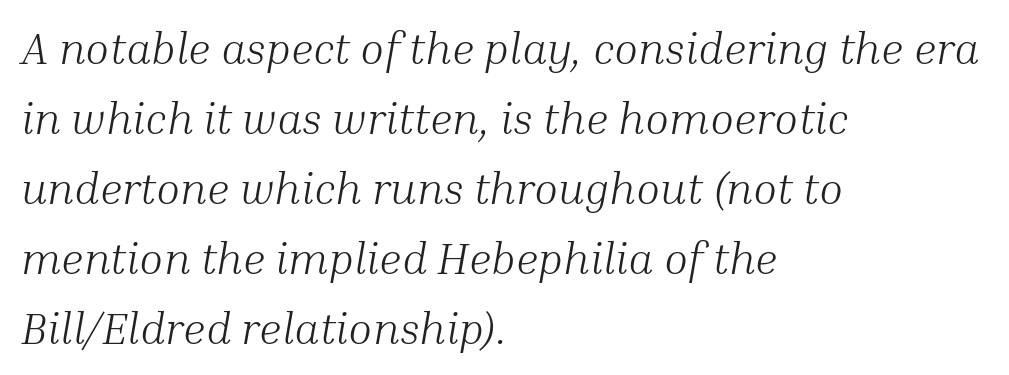
The image shows 44 px light serif type, italic (leaning right); set left-aligned, normal line spacing (1.59x), normal letter spacing, not underlined; medium stroke contrast and a medium x-height.
